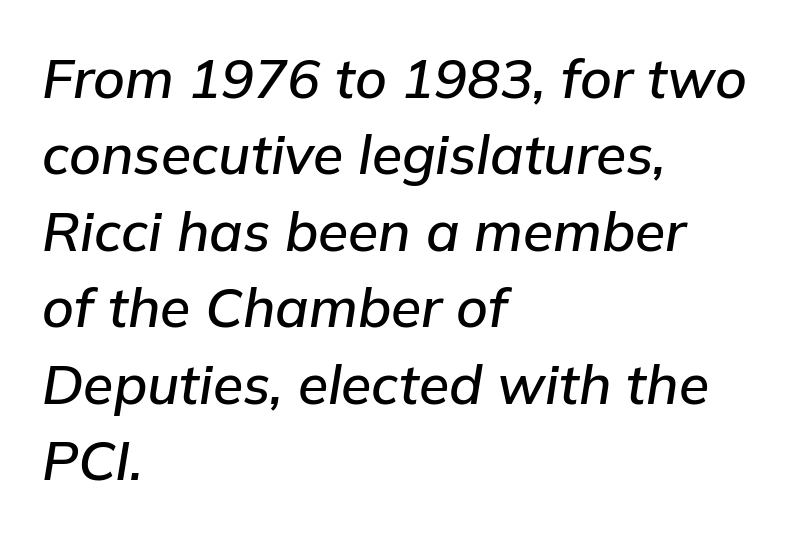
Q: Is the text italic (slanted)? A: Yes, it leans right by about 9 degrees.
Q: Is the text underlined? A: No.
Q: How is the paragraph aligned? A: Left-aligned.
Q: Is the spacing between letters normal or unusually wide? A: Normal.
Q: Is the spacing between lines tight, normal or loose? A: Normal.
Q: Width (condensed, normal, or wide)? A: Normal.
Q: Stroke contrast? A: Low.
Q: x-height? A: Medium.
Q: Monospaced? A: No.
